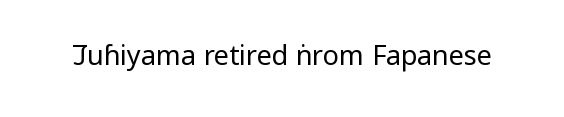
Q: Is the text bold? A: No.
Q: Is the text italic (slanted)? A: No, it is upright.
Q: Is the text underlined? A: No.
Q: Is the spacing between letters normal or unusually wide? A: Normal.
